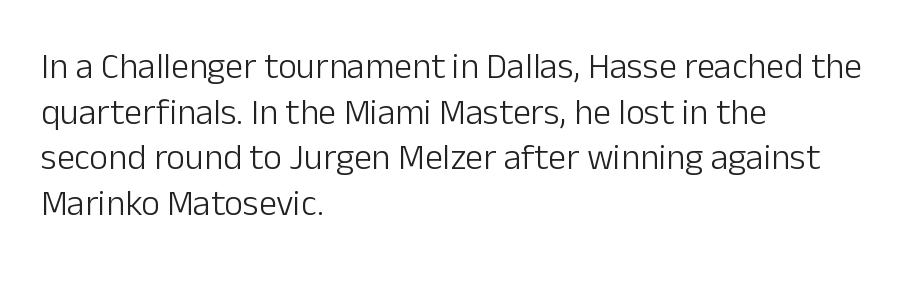
The image shows 36 px light sans-serif type, upright; set left-aligned, normal line spacing (1.27x), normal letter spacing, not underlined; low stroke contrast and a medium x-height.
